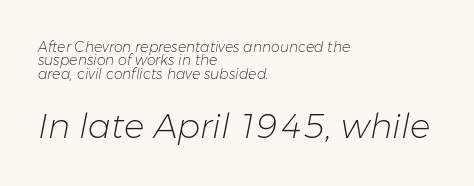
{"italic": "yes", "lean": "right", "slant_degrees": 11, "bold": "no", "weight": "light", "width": "normal", "stroke_contrast": "low", "x_height": "medium", "monospaced": "no", "underline": "no", "align": "left", "line_spacing": "tight", "line_spacing_ratio": 0.95, "letter_spacing": "normal", "letter_spacing_em": 0.0, "larger_block": "second", "size_ratio": 2.43, "glyph_px": 34}
